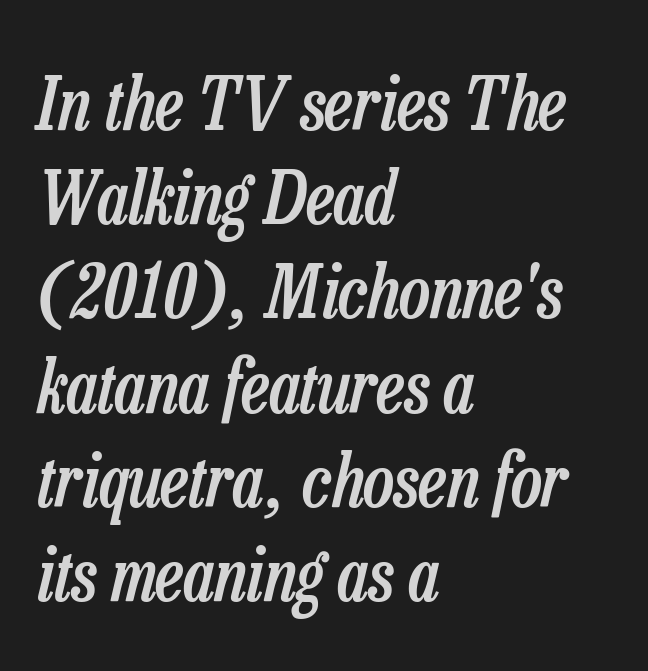
Q: Is the text bold? A: Semi-bold.
Q: Is the text italic (slanted)? A: Yes, it leans right by about 13 degrees.
Q: Is the text underlined? A: No.
Q: How is the paragraph aligned? A: Left-aligned.
Q: Is the spacing between letters normal or unusually wide? A: Normal.
Q: Is the spacing between lines tight, normal or loose? A: Normal.
Q: Width (condensed, normal, or wide)? A: Condensed.
Q: Stroke contrast? A: Low.
Q: x-height? A: Medium.
Q: Monospaced? A: No.
